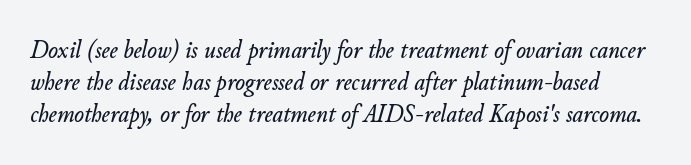
The whole block is typeset with a tilt. The space beneath each line is pristine and unruled. Spacing between characters is what you'd get straight out of the box.
